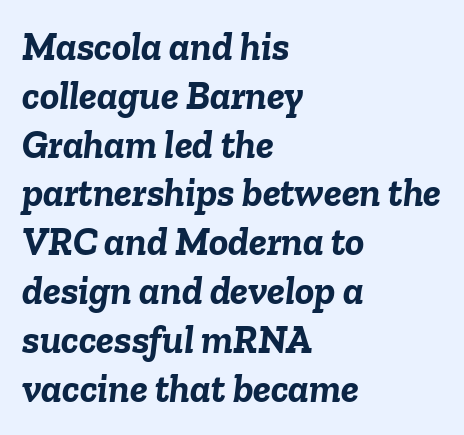
Q: Is the text bold? A: Yes.
Q: Is the text italic (slanted)? A: Yes, it leans right by about 6 degrees.
Q: Is the text underlined? A: No.
Q: How is the paragraph aligned? A: Left-aligned.
Q: Is the spacing between letters normal or unusually wide? A: Normal.
Q: Width (condensed, normal, or wide)? A: Normal.
Q: Stroke contrast? A: Low.
Q: x-height? A: Medium.
Q: Monospaced? A: No.
